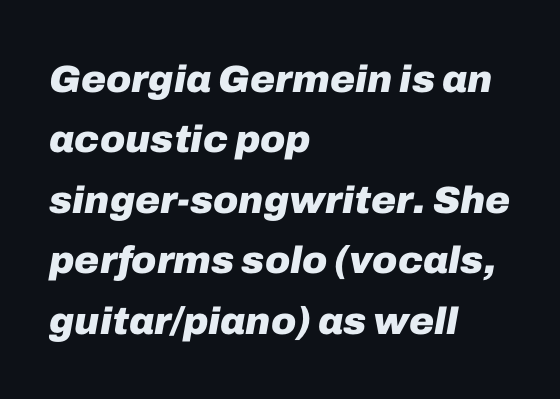
These lines are rendered in a variable-pitch font. Descenders hang freely into open space. A student would call this left alignment; a typographer would say flush left, rag right. The gaps between neighbouring characters are ordinary and unremarkable.
